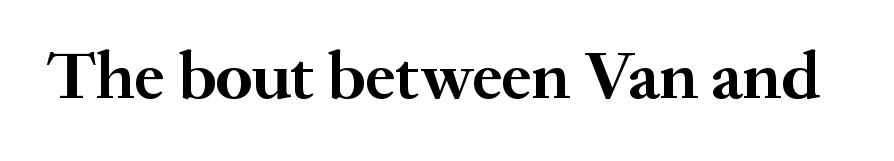
The image shows 68 px semibold serif type, upright; set normal letter spacing, not underlined; medium stroke contrast and a small x-height.
